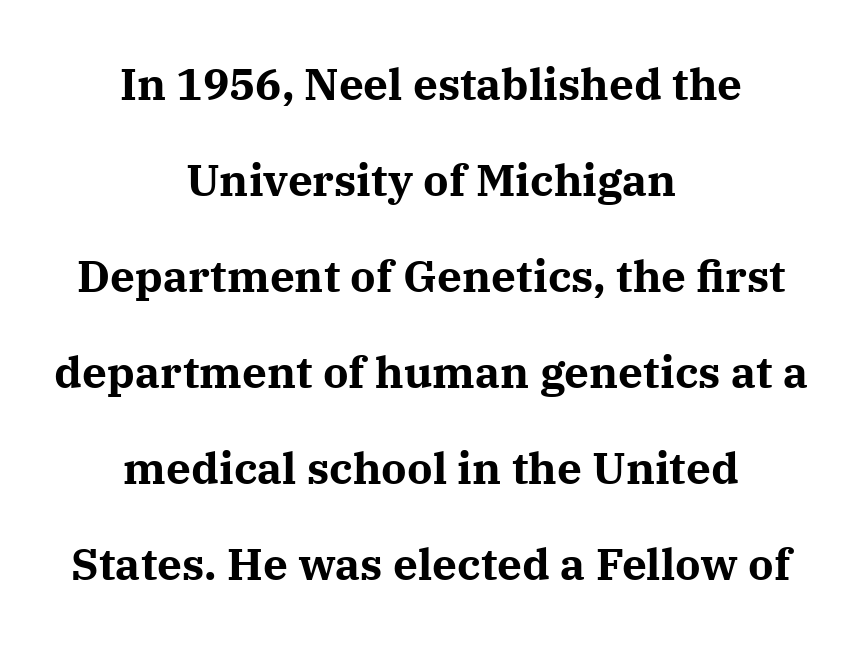
The image shows 44 px bold serif type, upright; set centered, loose line spacing (2.18x), normal letter spacing, not underlined; medium stroke contrast and a medium x-height.
